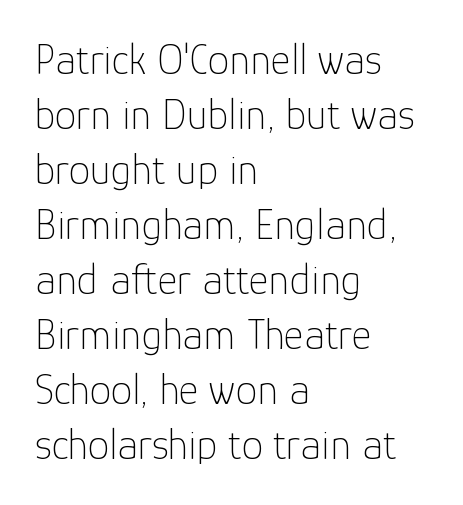
{"serif": "no", "italic": "no", "bold": "no", "weight": "thin", "width": "normal", "stroke_contrast": "low", "x_height": "medium", "monospaced": "no", "underline": "no", "align": "left", "line_spacing": "normal", "line_spacing_ratio": 1.28, "letter_spacing": "normal", "letter_spacing_em": 0.0, "glyph_px": 43}
